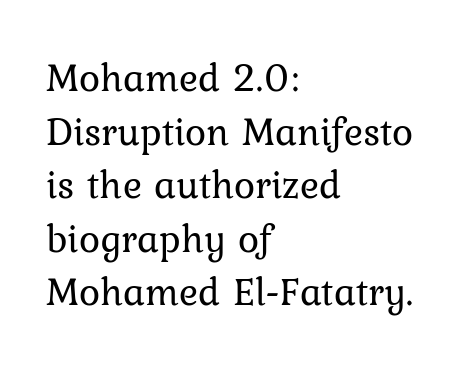
The image shows 40 px regular-weight type, upright; set left-aligned, normal line spacing (1.34x), normal letter spacing, not underlined; low stroke contrast and a medium x-height.
